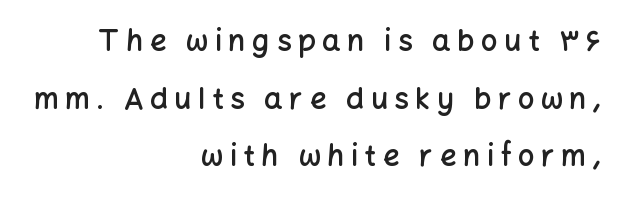
Q: Is the text bold? A: Semi-bold.
Q: Is the text italic (slanted)? A: No, it is upright.
Q: Is the typeface a serif or a sans-serif typeface? A: Sans-serif.
Q: Is the text underlined? A: No.
Q: How is the paragraph aligned? A: Right-aligned.
Q: Is the spacing between letters normal or unusually wide? A: Unusually wide.
Q: Is the spacing between lines tight, normal or loose? A: Loose.
Q: Width (condensed, normal, or wide)? A: Normal.
Q: Stroke contrast? A: Low.
Q: x-height? A: Medium.
Q: Monospaced? A: No.
